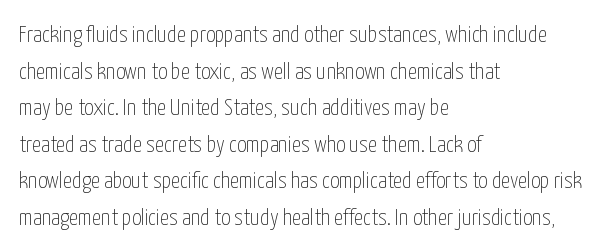
{"italic": "no", "bold": "no", "underline": "no", "align": "left", "line_spacing": "normal", "line_spacing_ratio": 1.59, "letter_spacing": "normal", "letter_spacing_em": 0.0, "glyph_px": 23}
